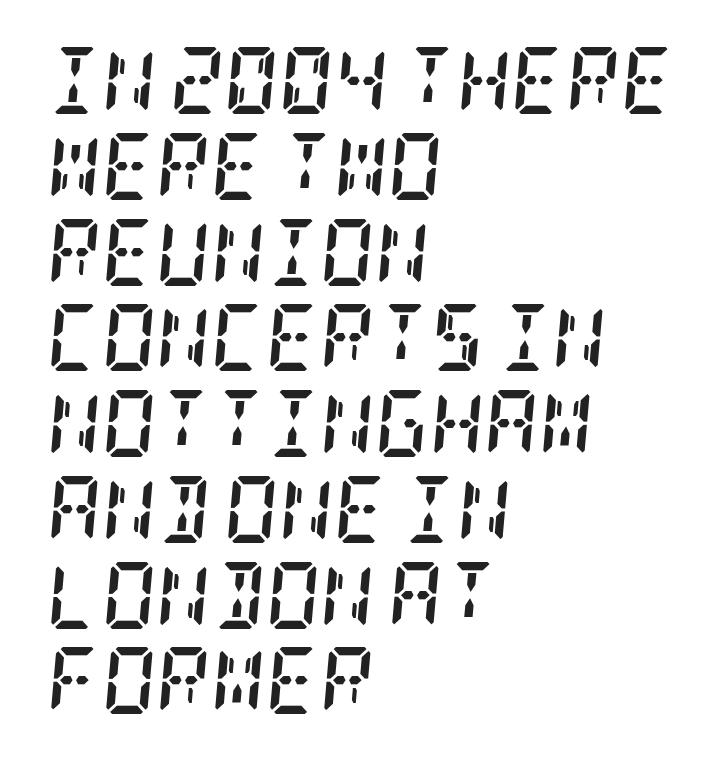
Q: Is the text bold? A: Yes.
Q: Is the text italic (slanted)? A: Yes, it leans right by about 5 degrees.
Q: Is the typeface a serif or a sans-serif typeface? A: Serif.
Q: Is the text underlined? A: No.
Q: How is the paragraph aligned? A: Left-aligned.
Q: Is the spacing between letters normal or unusually wide? A: Normal.
Q: Is the spacing between lines tight, normal or loose? A: Normal.
Q: Width (condensed, normal, or wide)? A: Condensed.
Q: Stroke contrast? A: Low.
Q: x-height? A: Large.
